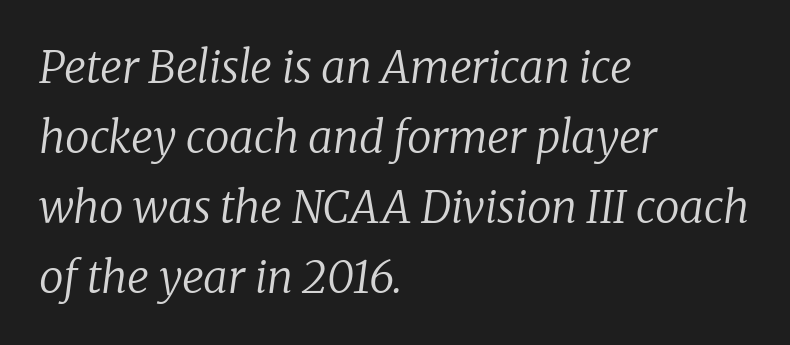
{"serif": "yes", "italic": "yes", "lean": "right", "slant_degrees": 8, "bold": "no", "weight": "regular", "width": "normal", "stroke_contrast": "low", "x_height": "medium", "monospaced": "no", "underline": "no", "align": "left", "line_spacing": "normal", "line_spacing_ratio": 1.59, "letter_spacing": "normal", "letter_spacing_em": 0.0, "glyph_px": 44}
